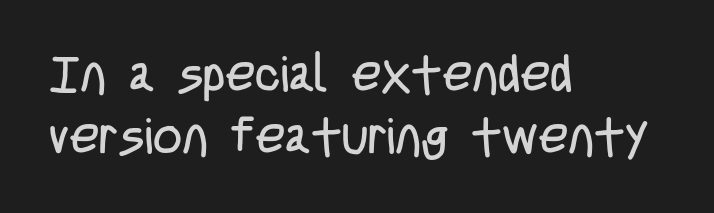
Does the type have serifs? No, each stem ends abruptly. Spacing verdict: proportional, widths tailored to each character. Only glyphs here, with clear space below each row. Stems and bowls with no extra thickness — not bold. Between one letter and the next there's only the usual sliver of space.
